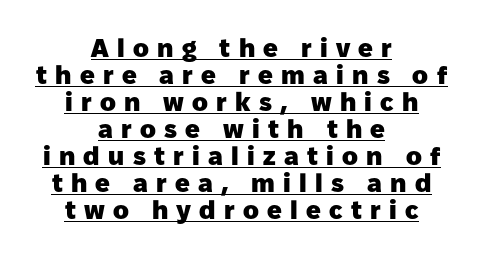
{"italic": "no", "bold": "yes", "underline": "yes", "align": "center", "line_spacing": "tight", "line_spacing_ratio": 1.04, "letter_spacing": "wide", "letter_spacing_em": 0.32, "glyph_px": 26}
